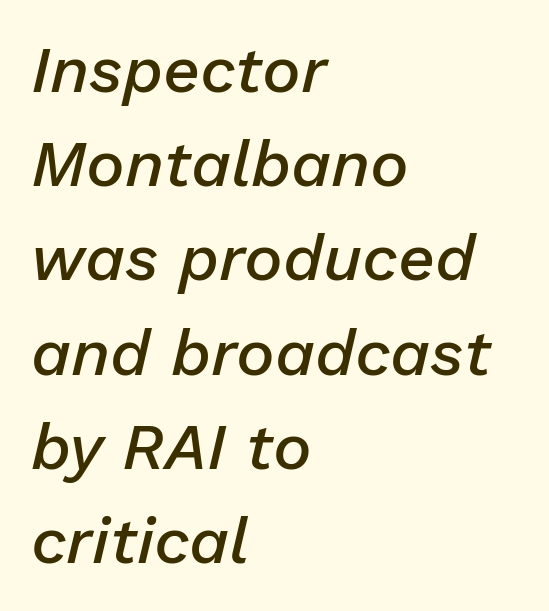
{"italic": "yes", "lean": "right", "slant_degrees": 13, "bold": "semi", "weight": "semibold", "width": "normal", "stroke_contrast": "low", "x_height": "medium", "monospaced": "no", "underline": "no", "align": "left", "line_spacing": "normal", "line_spacing_ratio": 1.45, "letter_spacing": "normal", "letter_spacing_em": 0.0, "glyph_px": 65}
